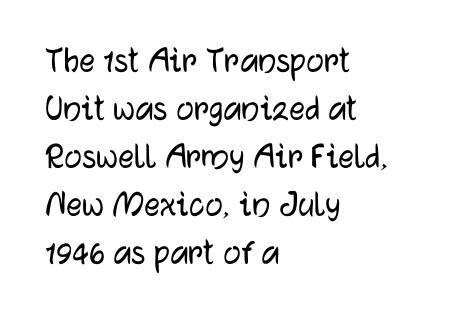
The image shows 39 px sans-serif type, upright; set left-aligned, line spacing 1.23x, normal letter spacing, not underlined; low stroke contrast and a medium x-height.
